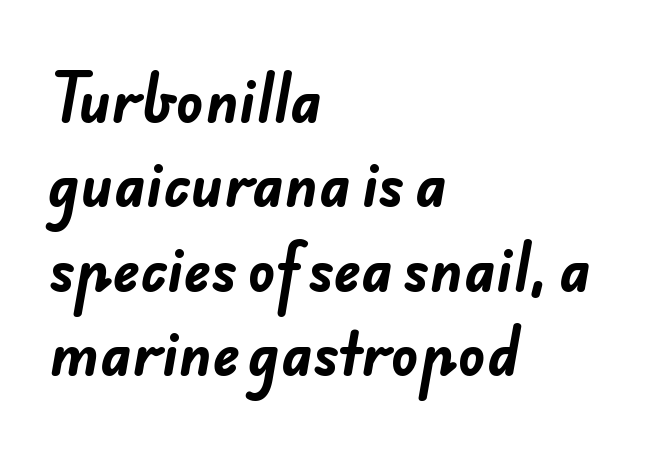
Q: Is the text bold? A: Yes.
Q: Is the typeface a serif or a sans-serif typeface? A: Sans-serif.
Q: Is the text underlined? A: No.
Q: How is the paragraph aligned? A: Left-aligned.
Q: Is the spacing between letters normal or unusually wide? A: Normal.
Q: Is the spacing between lines tight, normal or loose? A: Normal.
Q: Width (condensed, normal, or wide)? A: Normal.
Q: Stroke contrast? A: Low.
Q: x-height? A: Small.
Q: Monospaced? A: No.
